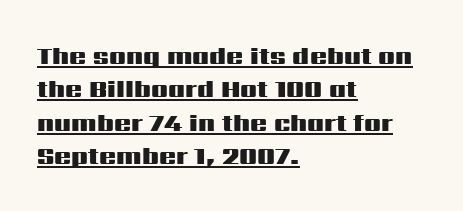
{"italic": "no", "bold": "yes", "underline": "yes", "align": "left", "line_spacing": "normal", "line_spacing_ratio": 1.34, "letter_spacing": "normal", "letter_spacing_em": 0.0, "glyph_px": 25}
